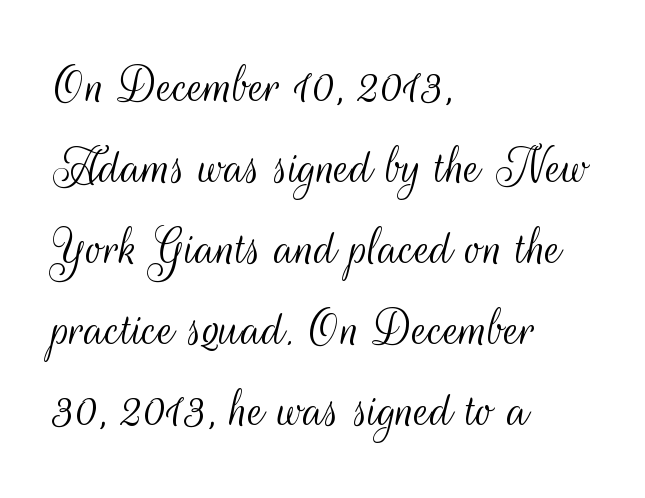
Q: Is the text bold? A: No.
Q: Is the text italic (slanted)? A: Yes.
Q: Is the typeface a serif or a sans-serif typeface? A: Sans-serif.
Q: Is the text underlined? A: No.
Q: How is the paragraph aligned? A: Left-aligned.
Q: Is the spacing between letters normal or unusually wide? A: Normal.
Q: Is the spacing between lines tight, normal or loose? A: Normal.
Q: Width (condensed, normal, or wide)? A: Condensed.
Q: Stroke contrast? A: Medium.
Q: x-height? A: Small.
Q: Monospaced? A: No.
